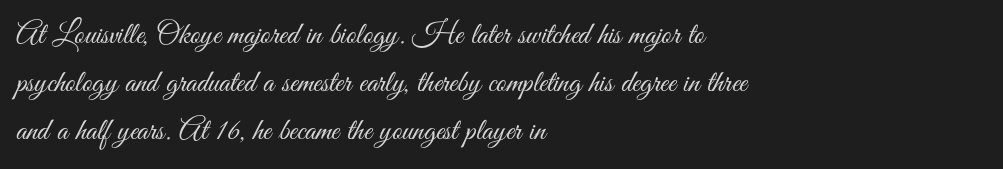
The image shows 31 px light, condensed sans-serif type; set left-aligned, normal line spacing (1.55x), normal letter spacing, not underlined; medium stroke contrast and a small x-height.
